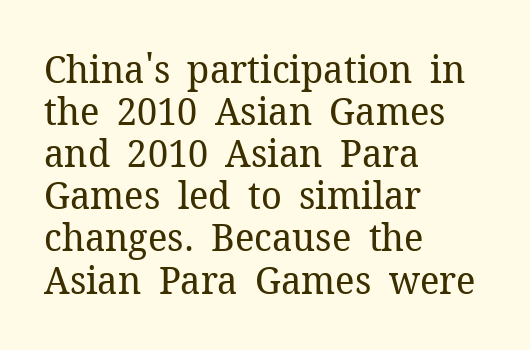
Q: Is the text bold? A: No.
Q: Is the text italic (slanted)? A: No, it is upright.
Q: Is the typeface a serif or a sans-serif typeface? A: Serif.
Q: Is the text underlined? A: No.
Q: How is the paragraph aligned? A: Left-aligned.
Q: Is the spacing between letters normal or unusually wide? A: Normal.
Q: Is the spacing between lines tight, normal or loose? A: Tight.
Q: Width (condensed, normal, or wide)? A: Normal.
Q: Stroke contrast? A: Low.
Q: x-height? A: Medium.
Q: Monospaced? A: No.
